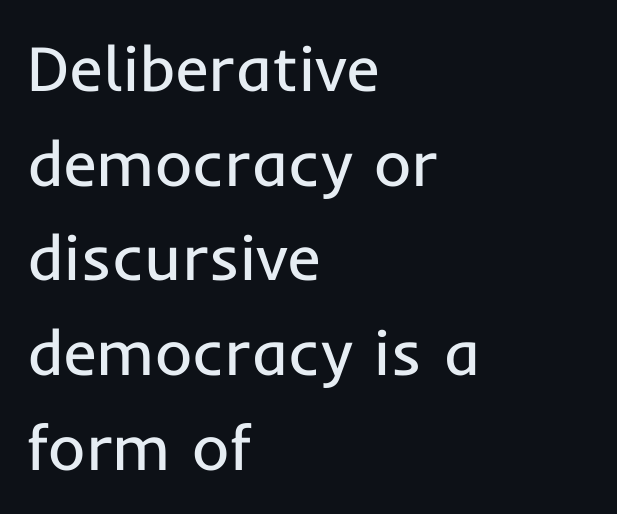
The characters are drawn with everyday or finer stroke widths. The axis of the letterforms is exactly vertical. The zone under the glyphs is completely vacant. A sans-serif font was chosen for this passage.
